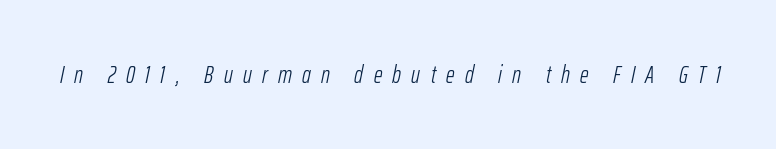
Q: Is the text bold? A: No.
Q: Is the text italic (slanted)? A: Yes, it leans right by about 12 degrees.
Q: Is the text underlined? A: No.
Q: Is the spacing between letters normal or unusually wide? A: Unusually wide.
